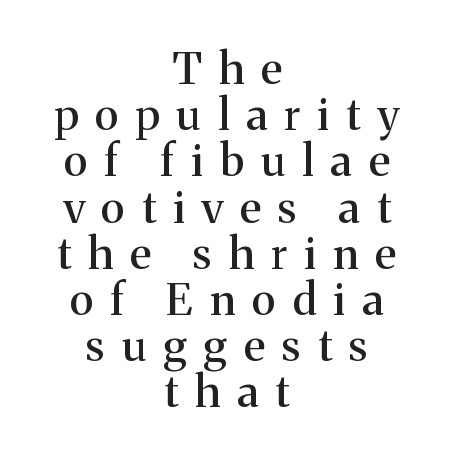
{"serif": "yes", "italic": "no", "width": "normal", "stroke_contrast": "medium", "x_height": "medium", "monospaced": "no", "underline": "no", "align": "center", "line_spacing": "tight", "line_spacing_ratio": 1.05, "letter_spacing": "wide", "letter_spacing_em": 0.39, "glyph_px": 44}
